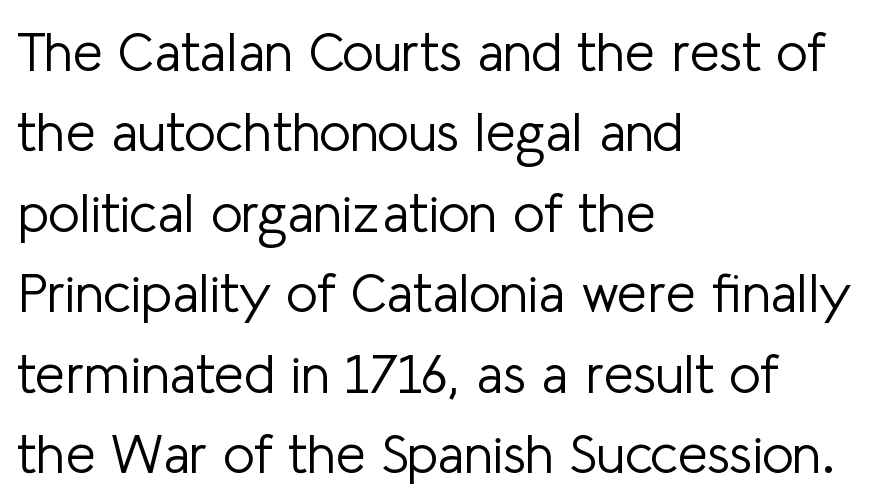
Q: Is the text bold? A: No.
Q: Is the text italic (slanted)? A: No, it is upright.
Q: Is the typeface a serif or a sans-serif typeface? A: Sans-serif.
Q: Is the text underlined? A: No.
Q: How is the paragraph aligned? A: Left-aligned.
Q: Is the spacing between letters normal or unusually wide? A: Normal.
Q: Is the spacing between lines tight, normal or loose? A: Normal.
Q: Width (condensed, normal, or wide)? A: Normal.
Q: Stroke contrast? A: Low.
Q: x-height? A: Medium.
Q: Monospaced? A: No.
